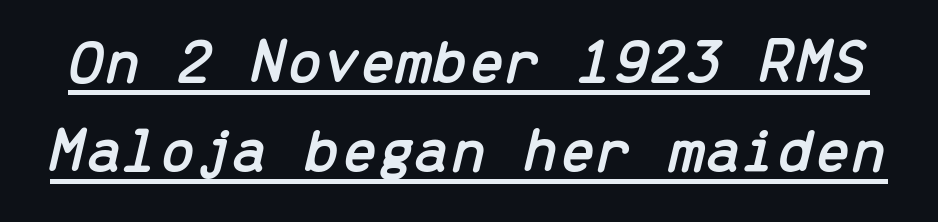
The image shows 65 px text type, italic (leaning right), monospaced; set normal line spacing (1.37x), normal letter spacing, underlined; low stroke contrast and a medium x-height.
